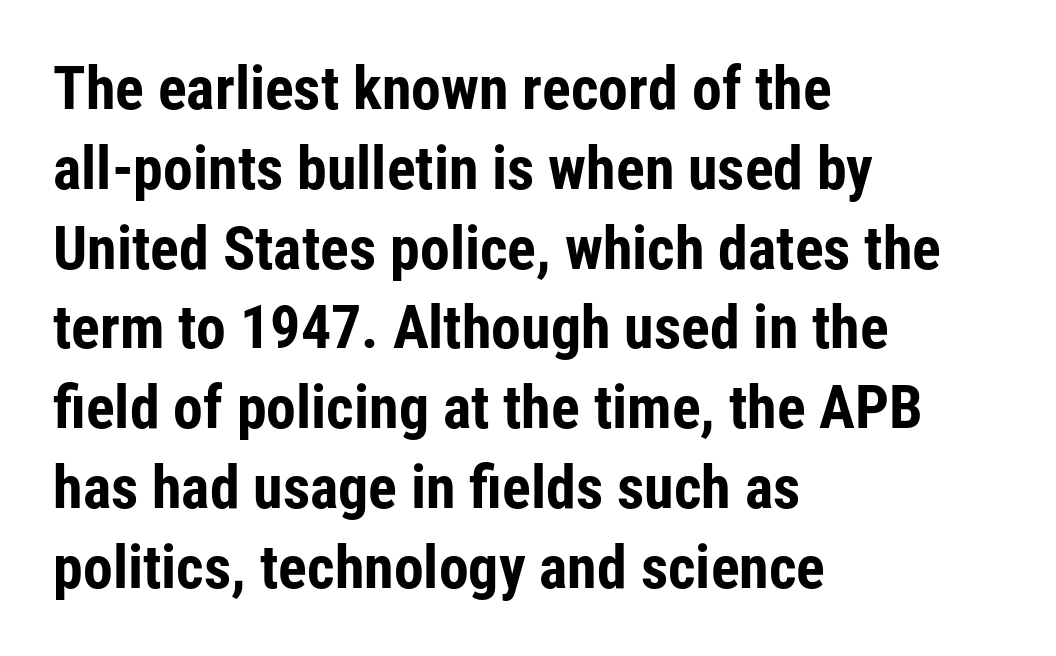
The image shows 60 px bold, condensed sans-serif type, upright; set left-aligned, normal line spacing (1.33x), normal letter spacing, not underlined; low stroke contrast and a medium x-height.
